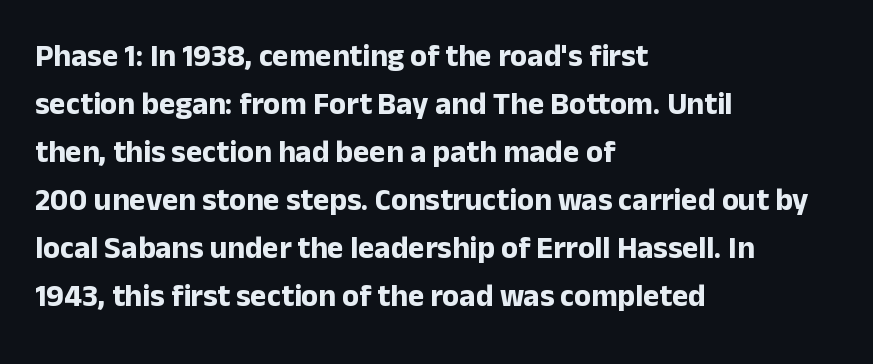
The image shows 31 px bold sans-serif type, upright; set left-aligned, normal line spacing (1.55x), normal letter spacing, not underlined; low stroke contrast and a medium x-height.
